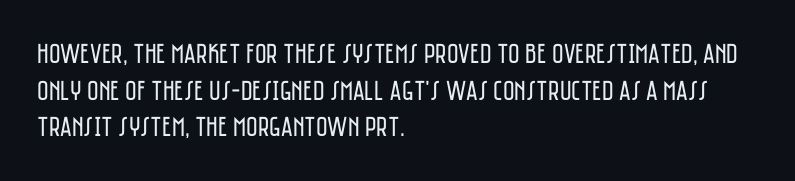
{"serif": "no", "italic": "no", "bold": "no", "weight": "regular", "width": "condensed", "stroke_contrast": "low", "x_height": "large", "monospaced": "no", "underline": "no", "align": "left", "line_spacing": "normal", "line_spacing_ratio": 1.31, "letter_spacing": "normal", "letter_spacing_em": 0.0, "glyph_px": 28}
